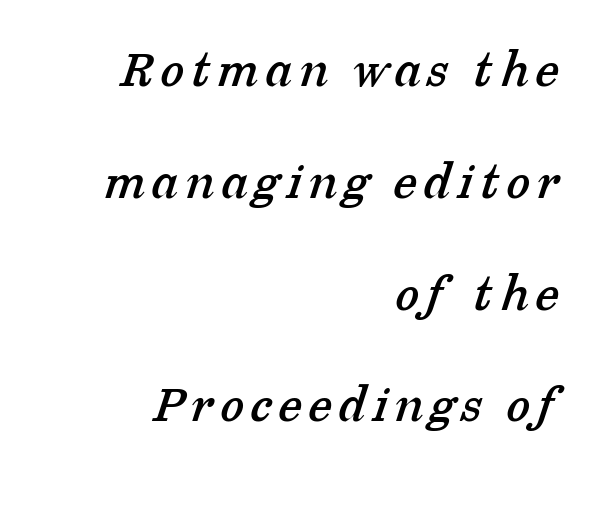
To sum up the face: it has serifs. If you measured baseline to baseline, you'd find a long distance. The specimen omits any rule beneath the text block's lines. The passage is arranged like a letterhead date or caption credit — flush right. These lines are rendered in a variable-pitch font.
